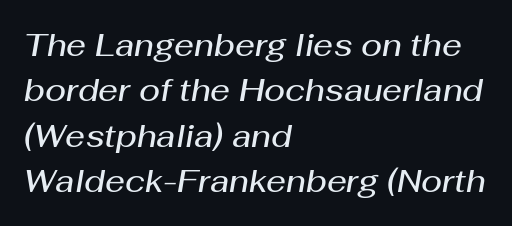
The image shows 31 px semibold type, italic (leaning right); set left-aligned, normal line spacing (1.46x), normal letter spacing, not underlined; medium stroke contrast and a medium x-height.
